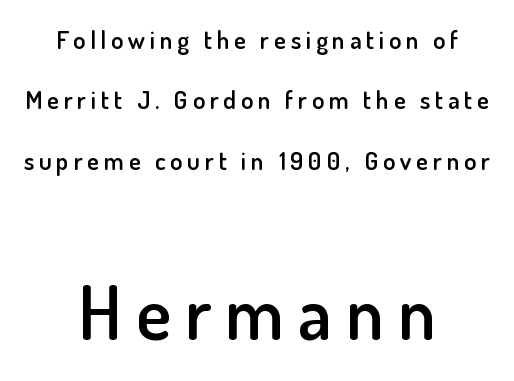
{"serif": "no", "italic": "no", "bold": "semi", "weight": "semibold", "width": "normal", "stroke_contrast": "low", "x_height": "small", "monospaced": "no", "underline": "no", "align": "center", "line_spacing": "loose", "line_spacing_ratio": 2.42, "larger_block": "second", "size_ratio": 2.96, "glyph_px": 74}
